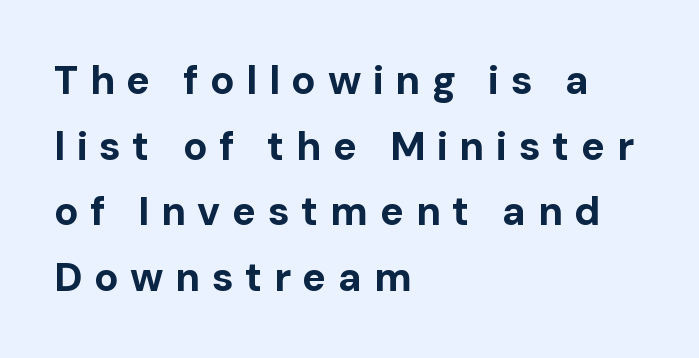
{"serif": "no", "italic": "no", "bold": "yes", "weight": "bold", "width": "normal", "stroke_contrast": "low", "x_height": "medium", "monospaced": "no", "underline": "no", "align": "left", "line_spacing": "normal", "line_spacing_ratio": 1.64, "letter_spacing": "wide", "letter_spacing_em": 0.29, "glyph_px": 40}
